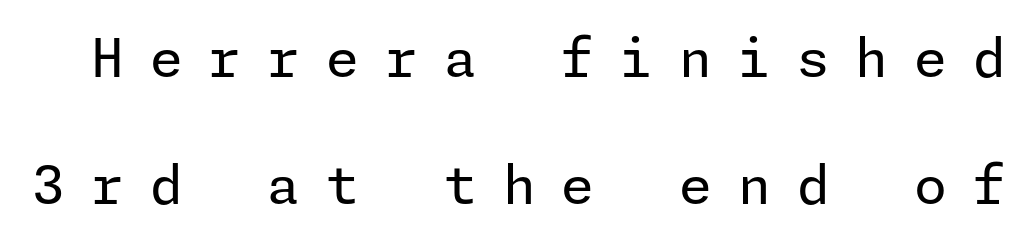
Q: Is the text bold? A: No.
Q: Is the text italic (slanted)? A: No, it is upright.
Q: Is the typeface a serif or a sans-serif typeface? A: Sans-serif.
Q: Is the text underlined? A: No.
Q: Is the spacing between letters normal or unusually wide? A: Unusually wide.
Q: Is the spacing between lines tight, normal or loose? A: Loose.
Q: Width (condensed, normal, or wide)? A: Normal.
Q: Stroke contrast? A: Low.
Q: x-height? A: Medium.
